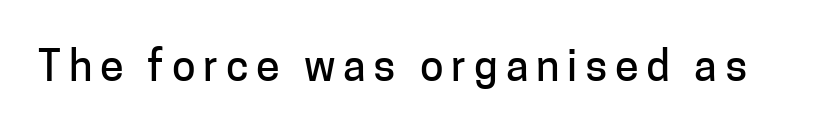
The axis of the letterforms is exactly vertical. Clear beneath every line of the passage. Think of a printed novel: that variable character pitch is what you see here. The text was rendered using a sans face with plain stroke endings.
